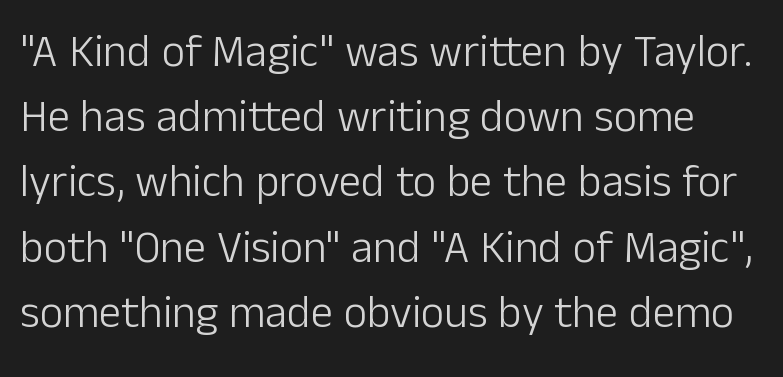
{"serif": "no", "italic": "no", "bold": "no", "weight": "light", "width": "normal", "stroke_contrast": "low", "x_height": "medium", "monospaced": "no", "underline": "no", "line_spacing": "normal", "line_spacing_ratio": 1.45, "letter_spacing": "normal", "letter_spacing_em": 0.0, "glyph_px": 45}
